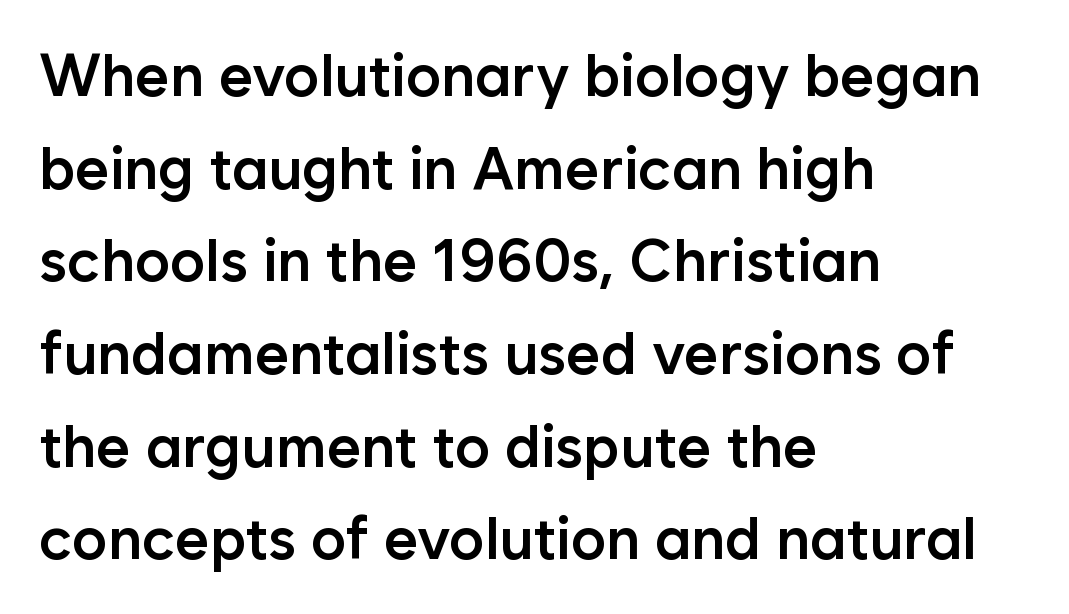
{"serif": "no", "italic": "no", "bold": "semi", "weight": "semibold", "width": "normal", "stroke_contrast": "low", "x_height": "medium", "monospaced": "no", "underline": "no", "align": "left", "line_spacing": "normal", "line_spacing_ratio": 1.57, "letter_spacing": "normal", "letter_spacing_em": 0.0, "glyph_px": 59}
